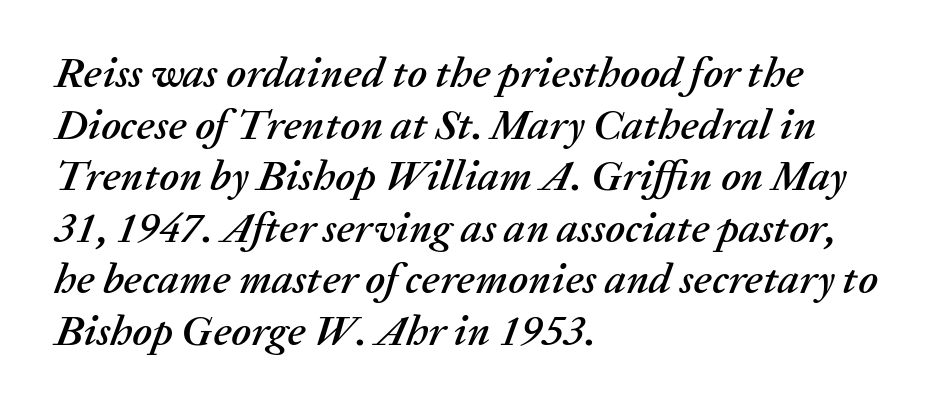
The image shows 43 px text type, italic (leaning right); set left-aligned, line spacing 1.2x, normal letter spacing, not underlined; medium stroke contrast and a medium x-height.
